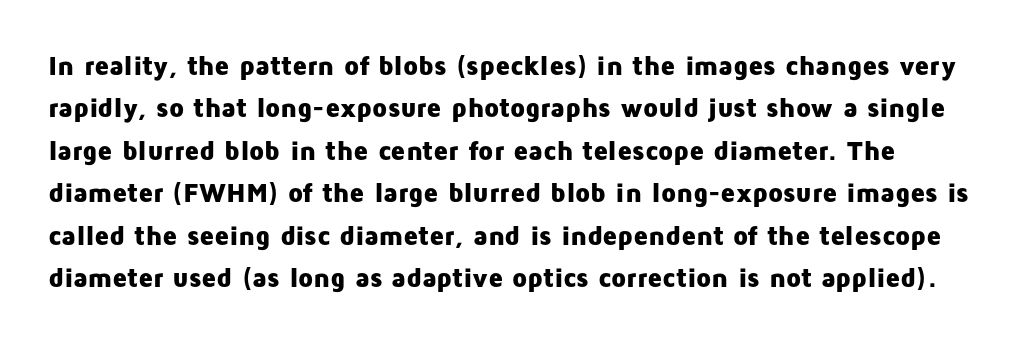
The image shows 27 px bold type, upright; set normal line spacing (1.57x), normal letter spacing, not underlined.
